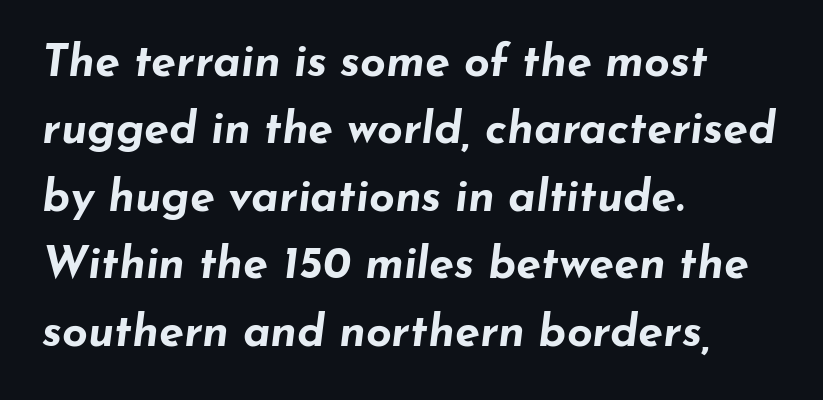
Leading: standard. The face used here has a pronounced slope to its letters. Where is the straight margin? On the left. Does the weight exceed regular? Yes, all the way to bold.
